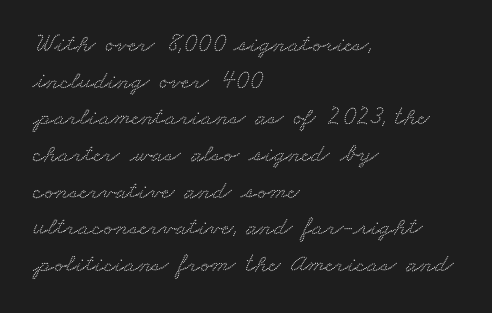
The image shows 26 px text type; set left-aligned, normal line spacing (1.41x), normal letter spacing, not underlined.
